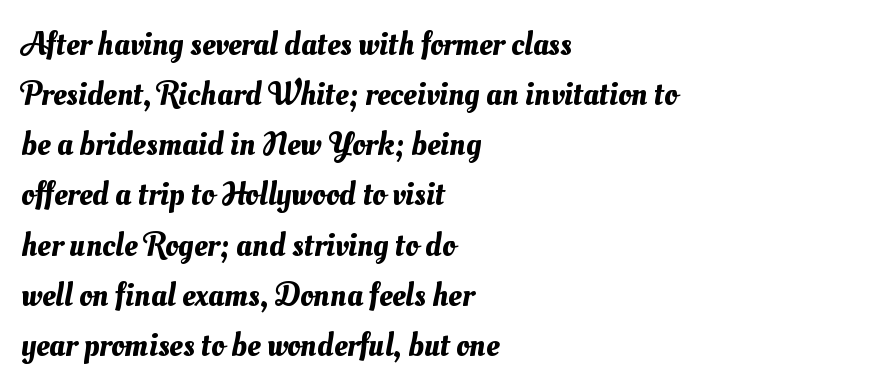
{"width": "normal", "stroke_contrast": "medium", "x_height": "small", "monospaced": "no", "underline": "no", "align": "left", "line_spacing": "normal", "line_spacing_ratio": 1.52, "letter_spacing": "normal", "letter_spacing_em": 0.0, "glyph_px": 33}
